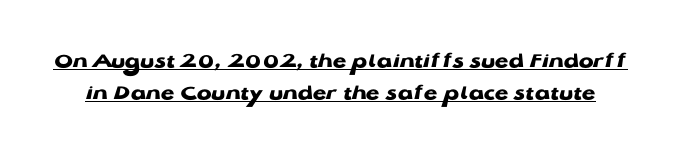
The rendering uses the underline text-decoration. Compared with an ordinary text face, these strokes are far heavier — a full bold. The letterforms sit shoulder to shoulder at normal distance. A normal amount of white space separates one row of letters from the next. Tall strokes in this sample are plumb rather than angled.
